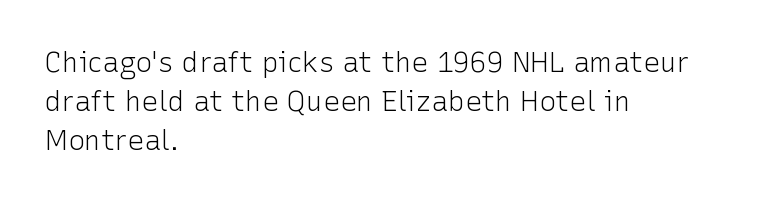
Q: Is the text bold? A: No.
Q: Is the text italic (slanted)? A: No, it is upright.
Q: Is the typeface a serif or a sans-serif typeface? A: Sans-serif.
Q: Is the text underlined? A: No.
Q: How is the paragraph aligned? A: Left-aligned.
Q: Is the spacing between letters normal or unusually wide? A: Normal.
Q: Is the spacing between lines tight, normal or loose? A: Normal.
Q: Width (condensed, normal, or wide)? A: Normal.
Q: Stroke contrast? A: Low.
Q: x-height? A: Medium.
Q: Monospaced? A: No.
